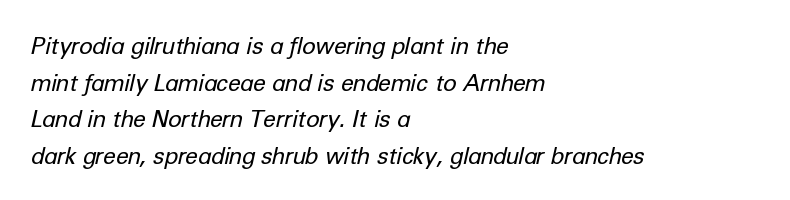
The ragged edge is on the right, which tells us the setting is flush left. You can tell it's italic because the verticals aren't actually vertical. Rule under the text: the space is simply empty. A typesetter would call this leading conventional body-copy spacing. Stems and bowls with no extra thickness — not bold. Does extra space separate the letters? No, they use regular spacing.
